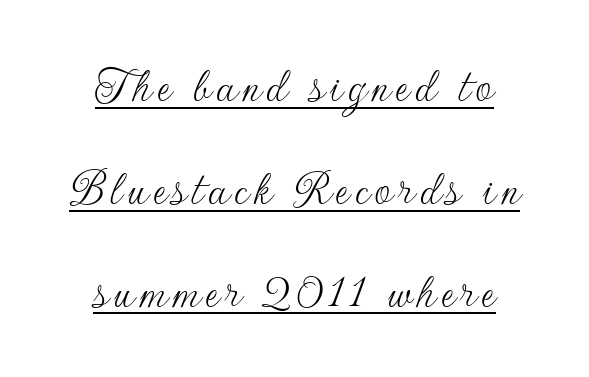
Horizontal bands of white between lines are thick stripes. This rendering features underlined lettering. Look at the bottom of the vertical strokes: they stop flat, with no serifs. Teacher's note: observe the equal gaps on both sides — that is centered alignment.
